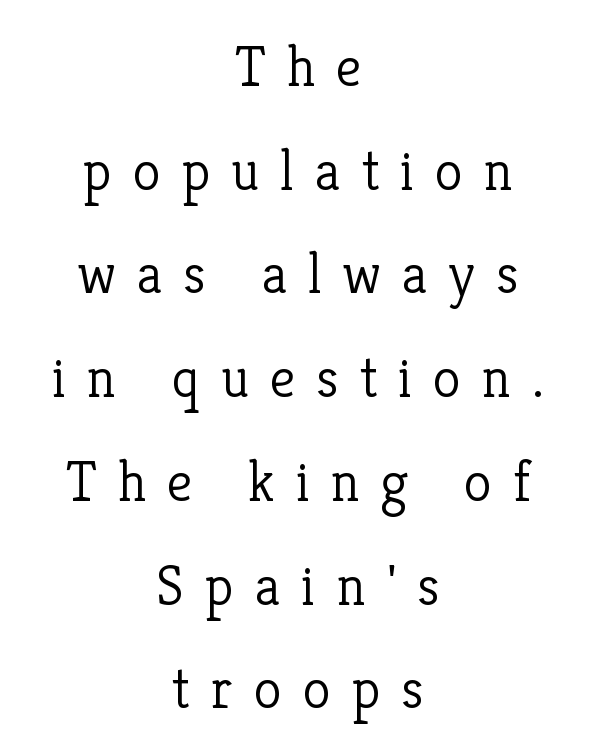
Q: Is the text bold? A: No.
Q: Is the text italic (slanted)? A: No, it is upright.
Q: Is the typeface a serif or a sans-serif typeface? A: Serif.
Q: Is the text underlined? A: No.
Q: How is the paragraph aligned? A: Centered.
Q: Is the spacing between letters normal or unusually wide? A: Unusually wide.
Q: Width (condensed, normal, or wide)? A: Normal.
Q: Stroke contrast? A: Low.
Q: x-height? A: Medium.
Q: Monospaced? A: No.
